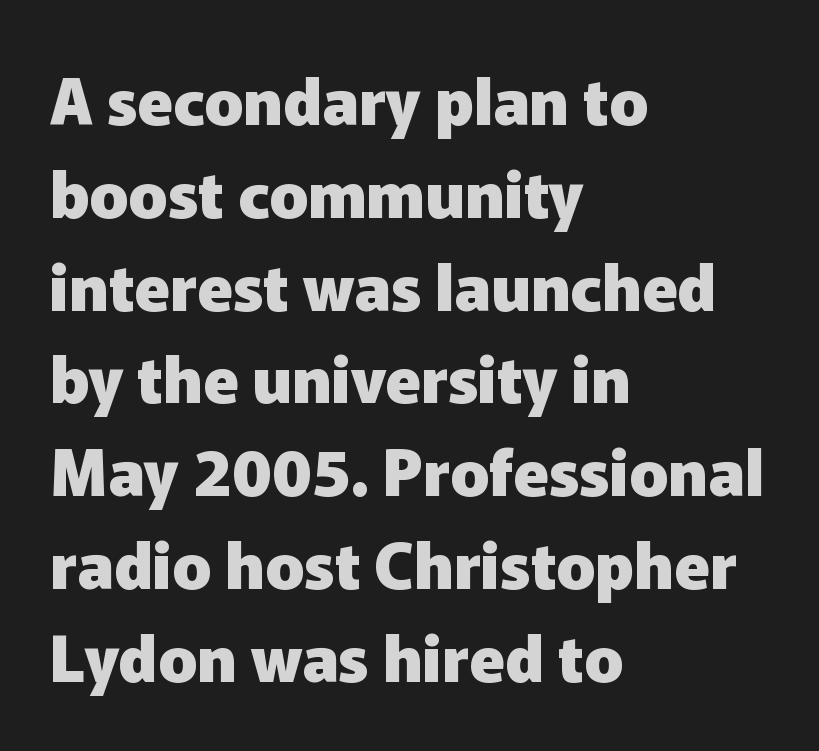
You could not count columns in this text — the font is proportionally spaced. Honestly, there is no underline to notice here at all. The sample has been set heavy, in full bold. The rendering keeps characters at their native spacing. Horizontally, the lines are justified to the leading edge only. Unlike a traditional serif, this face leaves its strokes unadorned.
